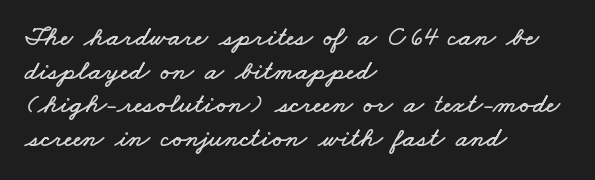
The letterforms sit shoulder to shoulder at normal distance. Each line starts at the same left margin while the right side varies. The string is rendered with underlining switched off. The passage shown is typed in a proportional face where columns would drift.
